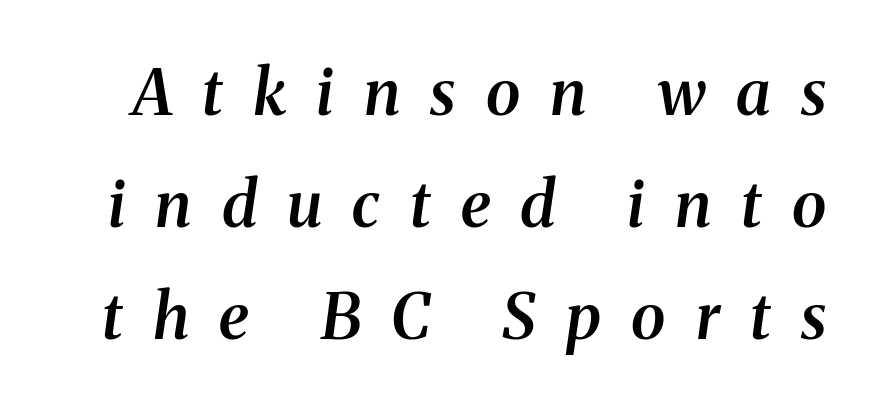
This rendering features lettering with no underline. Strokes here are thickened, but only to semibold level. The passage shown leans; its letterforms are oblique. Unlike a clean sans, this face finishes its strokes with serifs.
